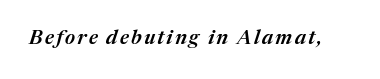
The letters are slanted; this is an italic face. Compared with an ordinary text face, these strokes are moderately heavier — a semibold. Plain, unruled lines of type.
